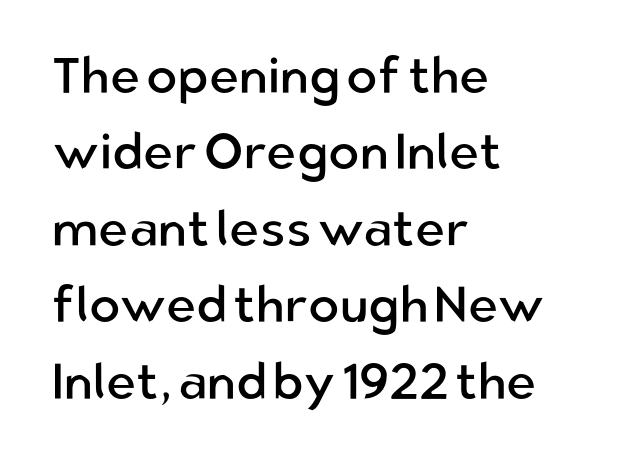
{"serif": "no", "italic": "no", "bold": "no", "weight": "regular", "width": "normal", "stroke_contrast": "low", "x_height": "medium", "monospaced": "no", "underline": "no", "align": "left", "line_spacing": "normal", "line_spacing_ratio": 1.5, "letter_spacing": "normal", "letter_spacing_em": 0.0, "glyph_px": 51}
